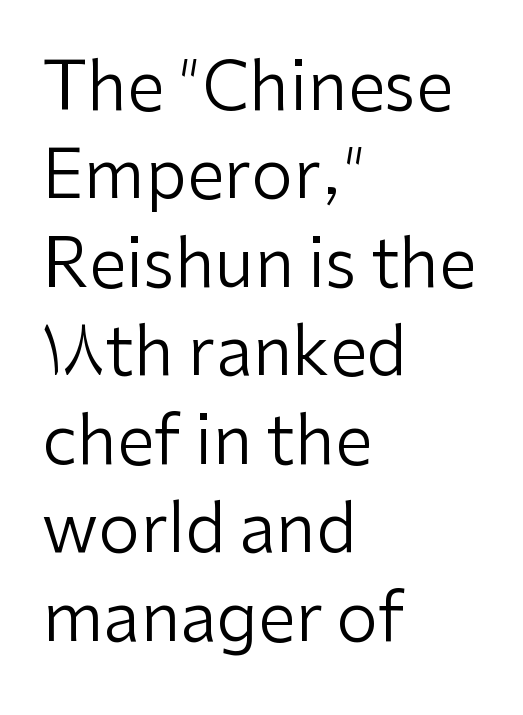
The image shows 67 px regular-weight sans-serif type, upright; set left-aligned, normal line spacing (1.32x), normal letter spacing, not underlined; low stroke contrast and a medium x-height.
